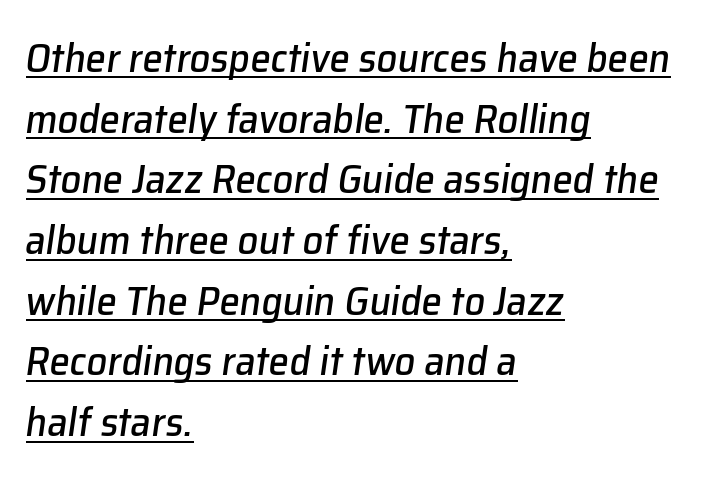
{"italic": "yes", "lean": "right", "slant_degrees": 8, "width": "normal", "stroke_contrast": "low", "x_height": "medium", "monospaced": "no", "underline": "yes", "align": "left", "line_spacing": "normal", "line_spacing_ratio": 1.48, "letter_spacing": "normal", "letter_spacing_em": 0.0, "glyph_px": 41}
